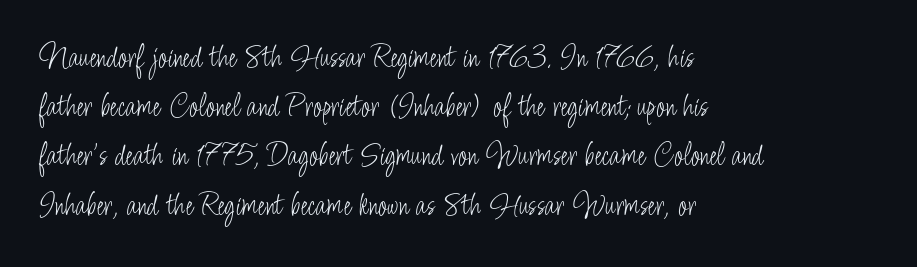
Q: Is the text bold? A: No.
Q: Is the text italic (slanted)? A: Yes.
Q: Is the typeface a serif or a sans-serif typeface? A: Sans-serif.
Q: Is the text underlined? A: No.
Q: How is the paragraph aligned? A: Left-aligned.
Q: Is the spacing between letters normal or unusually wide? A: Normal.
Q: Is the spacing between lines tight, normal or loose? A: Normal.
Q: Width (condensed, normal, or wide)? A: Condensed.
Q: Stroke contrast? A: Low.
Q: x-height? A: Small.
Q: Monospaced? A: No.
